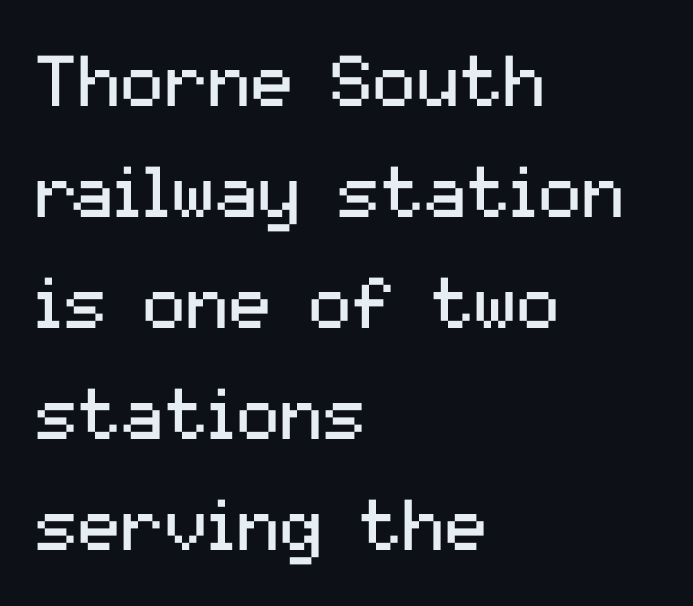
These lines are composed in type without serifs. Type without underlining. Caption: standard tracking, unaltered. The rows are spaced the way most documents space them. The passage is arranged the way most books set body copy — flush left.
